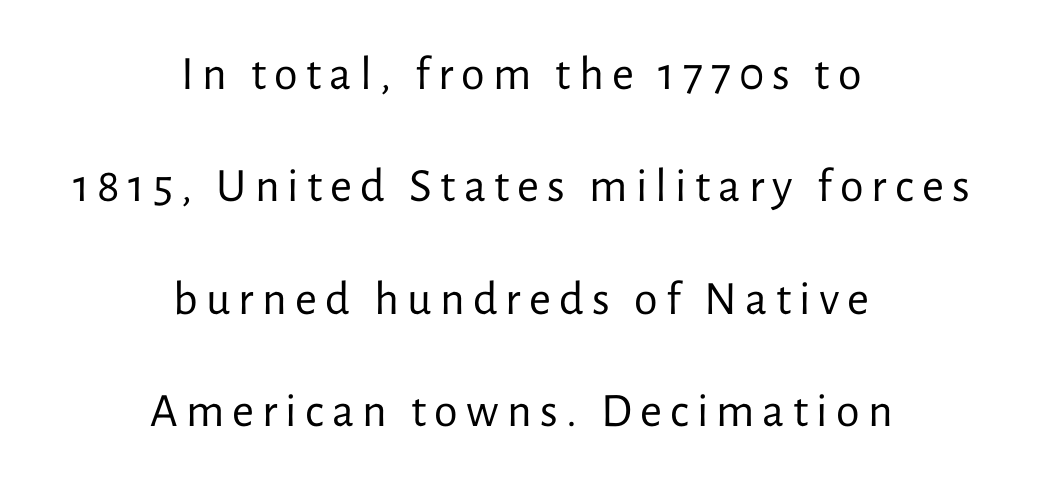
{"serif": "no", "italic": "no", "bold": "no", "weight": "regular", "width": "normal", "stroke_contrast": "low", "x_height": "medium", "monospaced": "no", "underline": "no", "align": "center", "line_spacing": "loose", "line_spacing_ratio": 2.34, "glyph_px": 48}
